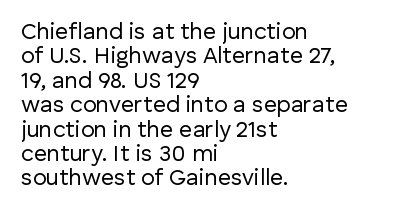
Q: Is the text bold? A: No.
Q: Is the text italic (slanted)? A: No, it is upright.
Q: Is the text underlined? A: No.
Q: How is the paragraph aligned? A: Left-aligned.
Q: Is the spacing between letters normal or unusually wide? A: Normal.
Q: Is the spacing between lines tight, normal or loose? A: Tight.
